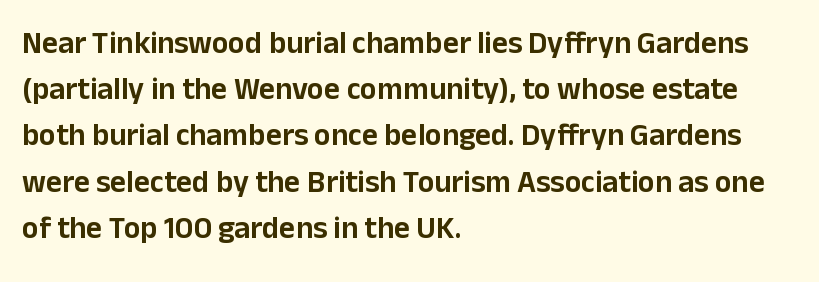
{"serif": "no", "italic": "no", "width": "normal", "stroke_contrast": "low", "x_height": "medium", "monospaced": "no", "underline": "no", "align": "left", "line_spacing": "normal", "line_spacing_ratio": 1.49, "letter_spacing": "normal", "letter_spacing_em": 0.0, "glyph_px": 31}
